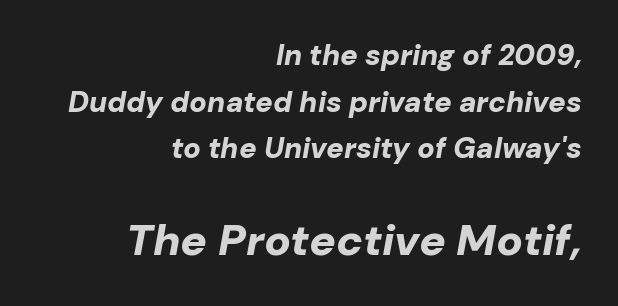
The image shows 44 px bold type, italic (leaning right); set right-aligned, normal line spacing (1.61x), normal letter spacing, not underlined; the second (bottom) block is 1.52x larger; low stroke contrast and a medium x-height.
